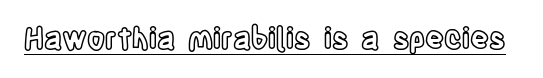
Q: Is the text italic (slanted)? A: No, it is upright.
Q: Is the text underlined? A: Yes.
Q: Is the spacing between letters normal or unusually wide? A: Normal.
Q: Width (condensed, normal, or wide)? A: Condensed.
Q: x-height? A: Large.
Q: Monospaced? A: No.
